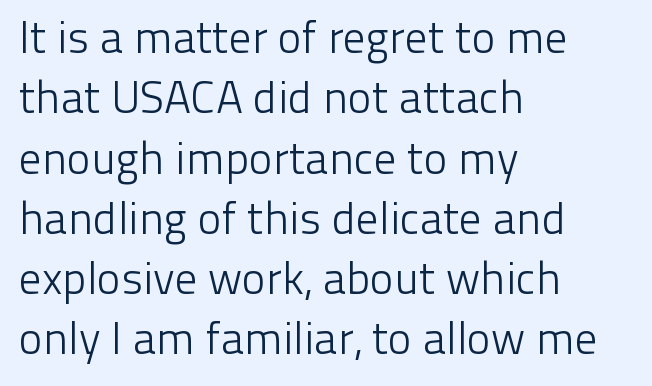
{"serif": "no", "italic": "no", "bold": "no", "weight": "light", "width": "normal", "stroke_contrast": "low", "x_height": "medium", "monospaced": "no", "underline": "no", "align": "left", "line_spacing": "normal", "line_spacing_ratio": 1.34, "letter_spacing": "normal", "letter_spacing_em": 0.0, "glyph_px": 45}
